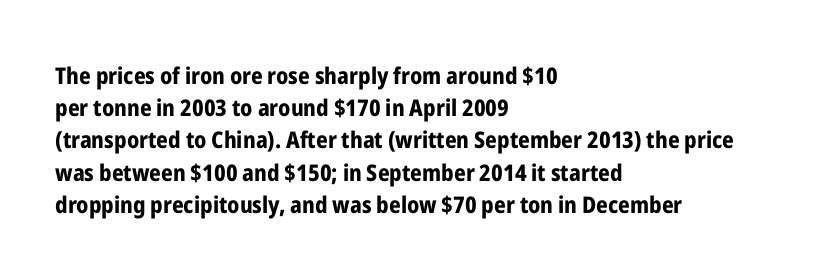
The image shows 23 px bold type, upright; set left-aligned, normal line spacing (1.4x), normal letter spacing, not underlined.
